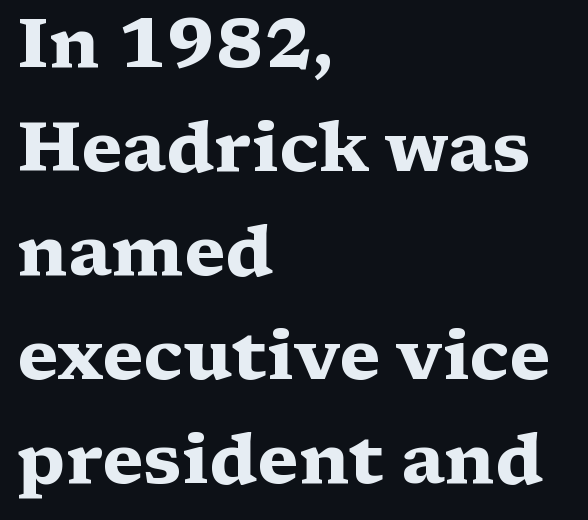
The image shows 68 px heavy, wide serif type, upright; set left-aligned, normal line spacing (1.53x), normal letter spacing, not underlined; medium stroke contrast and a medium x-height.
